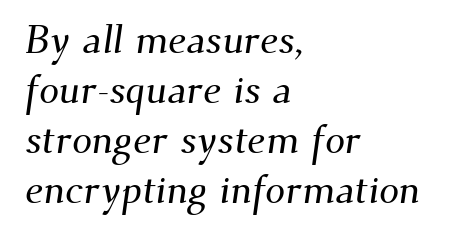
{"serif": "yes", "width": "normal", "stroke_contrast": "medium", "x_height": "small", "monospaced": "no", "underline": "no", "align": "left", "line_spacing": "normal", "line_spacing_ratio": 1.25, "letter_spacing": "normal", "letter_spacing_em": 0.0, "glyph_px": 40}
